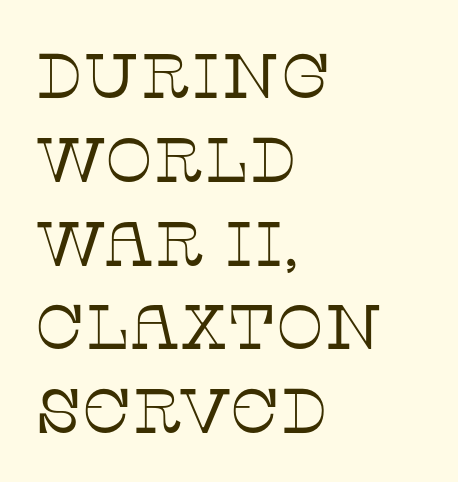
{"serif": "yes", "italic": "no", "bold": "no", "weight": "thin", "width": "normal", "stroke_contrast": "low", "x_height": "large", "monospaced": "no", "underline": "no", "align": "left", "line_spacing": "normal", "line_spacing_ratio": 1.33, "letter_spacing": "normal", "letter_spacing_em": 0.0, "glyph_px": 63}
